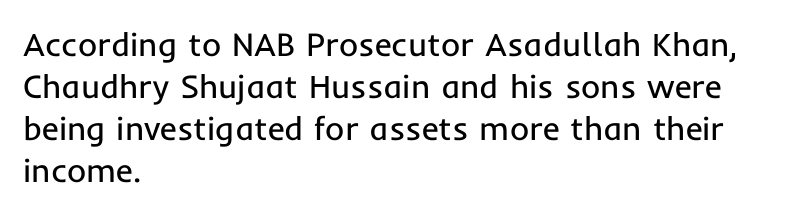
{"serif": "no", "italic": "no", "bold": "no", "weight": "regular", "width": "normal", "stroke_contrast": "low", "x_height": "medium", "monospaced": "no", "underline": "no", "align": "left", "line_spacing": "normal", "line_spacing_ratio": 1.27, "letter_spacing": "normal", "letter_spacing_em": 0.0, "glyph_px": 33}
